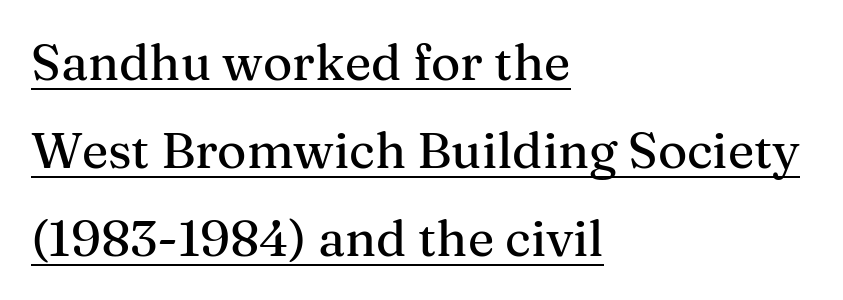
Q: Is the text italic (slanted)? A: No, it is upright.
Q: Is the typeface a serif or a sans-serif typeface? A: Serif.
Q: Is the text underlined? A: Yes.
Q: How is the paragraph aligned? A: Left-aligned.
Q: Is the spacing between letters normal or unusually wide? A: Normal.
Q: Width (condensed, normal, or wide)? A: Normal.
Q: Stroke contrast? A: Medium.
Q: x-height? A: Medium.
Q: Monospaced? A: No.
